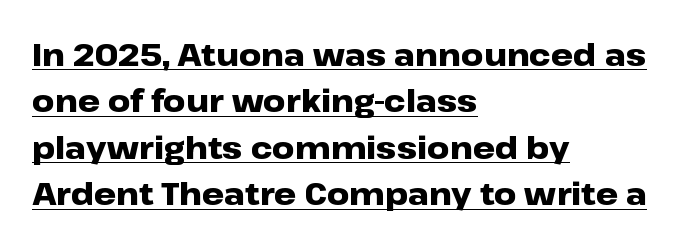
Q: Is the text bold? A: Yes.
Q: Is the text italic (slanted)? A: No, it is upright.
Q: Is the typeface a serif or a sans-serif typeface? A: Sans-serif.
Q: Is the text underlined? A: Yes.
Q: How is the paragraph aligned? A: Left-aligned.
Q: Is the spacing between letters normal or unusually wide? A: Normal.
Q: Is the spacing between lines tight, normal or loose? A: Normal.
Q: Width (condensed, normal, or wide)? A: Wide.
Q: Stroke contrast? A: Low.
Q: x-height? A: Medium.
Q: Monospaced? A: No.
